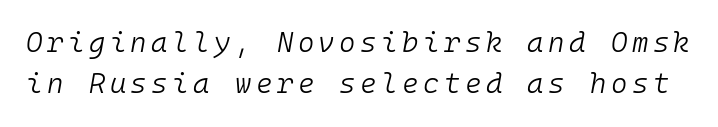
Is the type heavy? It reads as light-to-regular instead. Looks like terminal output: every glyph gets an equal slot. Rendered with sloped, italic letterforms. Leading matches the norm, producing a regular column. Nobody drew a line under any word here.
